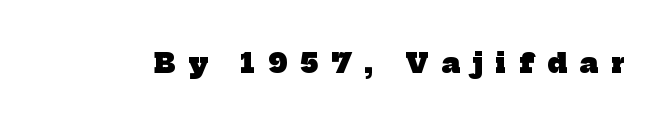
The image shows 26 px bold type; set unusually wide letter spacing (+0.5 em), not underlined.
